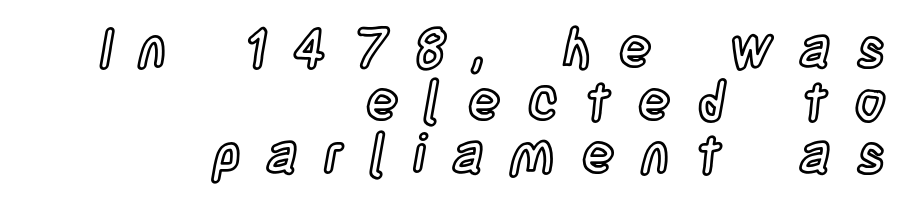
Quick note: interline space is minimal. A student would call this right alignment; a typographer would say flush right, rag left. In terms of letterspacing, this is a distinctly airy, spread setting. Type without underlining. Here the designer chose a conventional face with non-uniform glyph widths.
